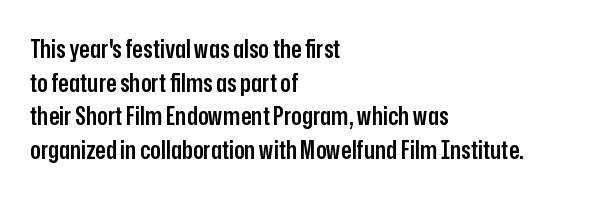
Is there any slant? The stems are plumb. Only glyphs here, with clear space below each row. A fair bit of extra ink — the face is semibold, not bold. Honestly, the row spacing looks completely unremarkable. These lines stack with their left ends in a neat column.
